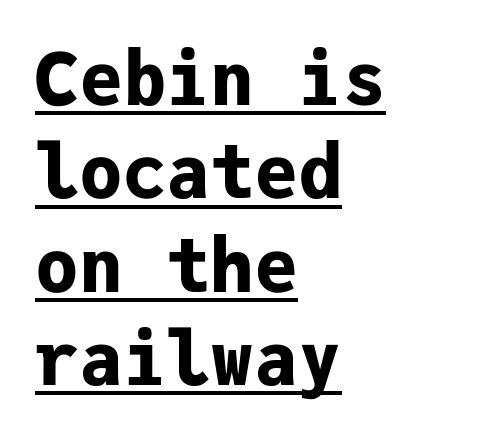
Baseline-to-baseline distance is the conventional proportion of letter height. Glance below the letters and you will spot a drawn line. Each line starts at the same left margin while the right side varies. The type is set solid horizontally, with unmodified tracking. A typesetter would call this monospace, since all characters share one set width.
